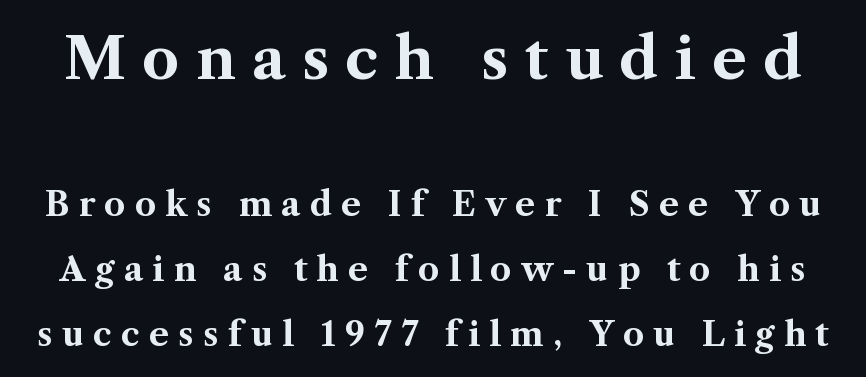
Q: Is the text bold? A: Yes.
Q: Is the text italic (slanted)? A: No, it is upright.
Q: Is the typeface a serif or a sans-serif typeface? A: Serif.
Q: Is the text underlined? A: No.
Q: Is the spacing between letters normal or unusually wide? A: Unusually wide.
Q: Is the spacing between lines tight, normal or loose? A: Loose.
Q: Which block of text is set in a larger size, the first (top) or the second (bottom)? A: The first (top) one.
Q: Width (condensed, normal, or wide)? A: Normal.
Q: Stroke contrast? A: Medium.
Q: x-height? A: Medium.
Q: Monospaced? A: No.
